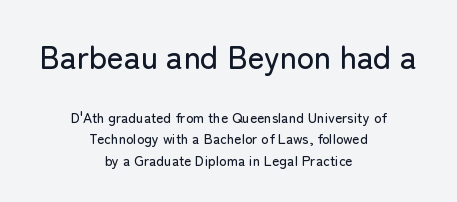
The rendering shrinks the type as you move from the upper chunk to the lower. Serifs: no, the terminals of the letterforms are clean. Underlining? Definitely not there. Characters remain perfectly vertical along every line. Proportional: the letters do not fall into vertical columns. Whoever set this chose a conventional vertical rhythm.
